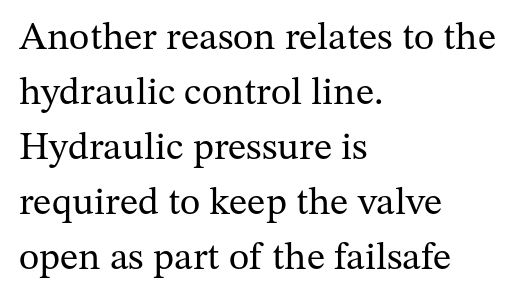
The image shows 39 px regular-weight serif type, upright; set left-aligned, normal line spacing (1.41x), normal letter spacing, not underlined; medium stroke contrast and a medium x-height.
